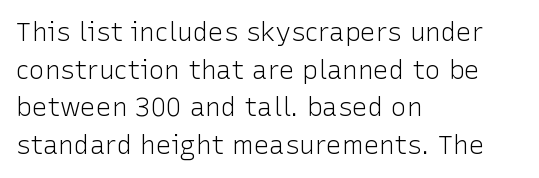
The image shows 26 px text type, upright; set left-aligned, normal line spacing (1.45x), normal letter spacing, not underlined.
